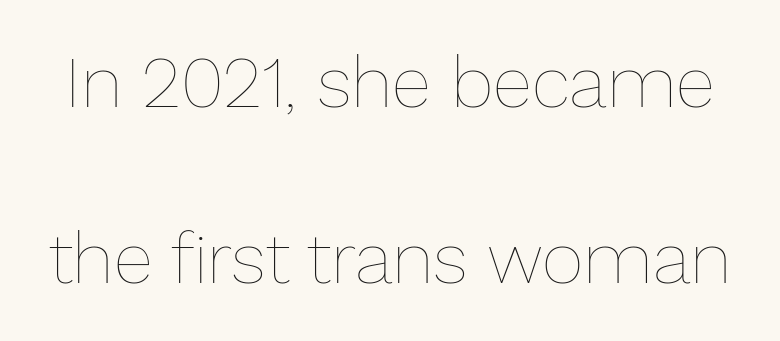
{"italic": "no", "bold": "no", "weight": "thin", "width": "normal", "stroke_contrast": "low", "x_height": "medium", "monospaced": "no", "underline": "no", "line_spacing": "loose", "line_spacing_ratio": 2.44, "letter_spacing": "normal", "letter_spacing_em": 0.0, "glyph_px": 72}
